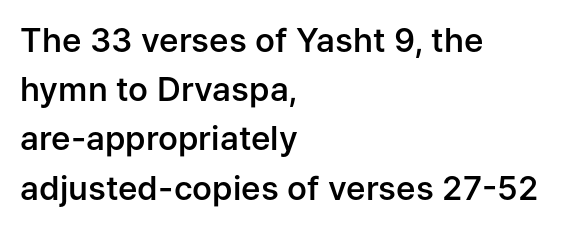
Anything drawn beneath the words? Only blank space. A typesetter would call this proportional, since set widths differ per character. If you measured baseline to baseline, you'd find a middling distance. The font family rendered here belongs to the sans-serif group.
